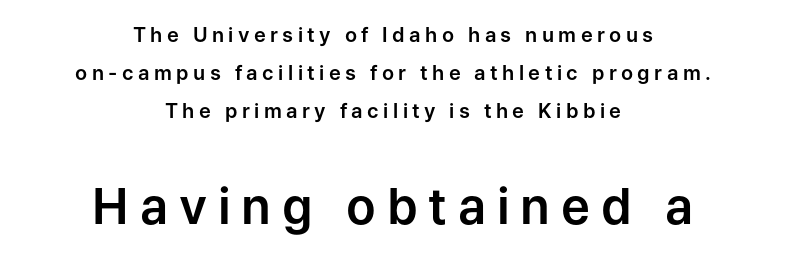
Q: Is the text italic (slanted)? A: No, it is upright.
Q: Is the typeface a serif or a sans-serif typeface? A: Sans-serif.
Q: Is the text underlined? A: No.
Q: How is the paragraph aligned? A: Centered.
Q: Is the spacing between letters normal or unusually wide? A: Unusually wide.
Q: Is the spacing between lines tight, normal or loose? A: Loose.
Q: Which block of text is set in a larger size, the first (top) or the second (bottom)? A: The second (bottom) one.
Q: Width (condensed, normal, or wide)? A: Normal.
Q: Stroke contrast? A: Low.
Q: x-height? A: Medium.
Q: Monospaced? A: No.
